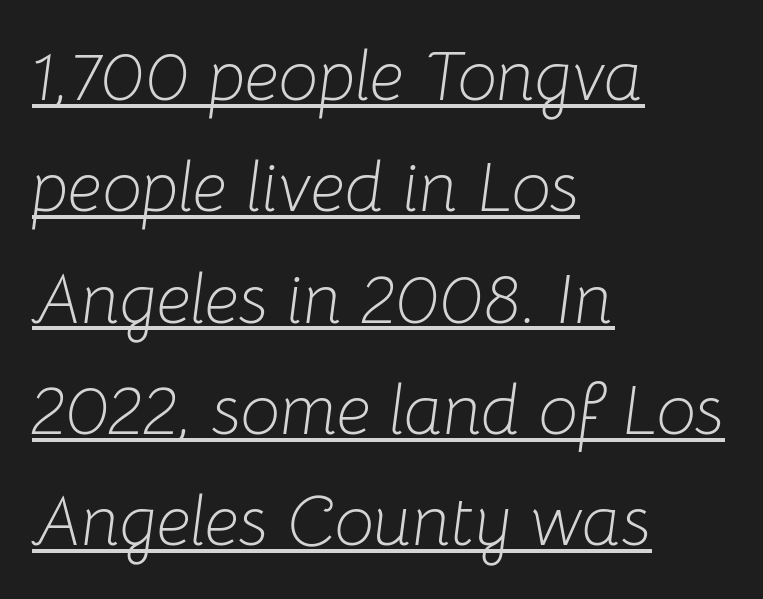
Q: Is the text bold? A: No.
Q: Is the text italic (slanted)? A: Yes, it leans right by about 8 degrees.
Q: Is the text underlined? A: Yes.
Q: How is the paragraph aligned? A: Left-aligned.
Q: Is the spacing between letters normal or unusually wide? A: Normal.
Q: Is the spacing between lines tight, normal or loose? A: Normal.
Q: Width (condensed, normal, or wide)? A: Normal.
Q: Stroke contrast? A: Low.
Q: x-height? A: Medium.
Q: Monospaced? A: No.
